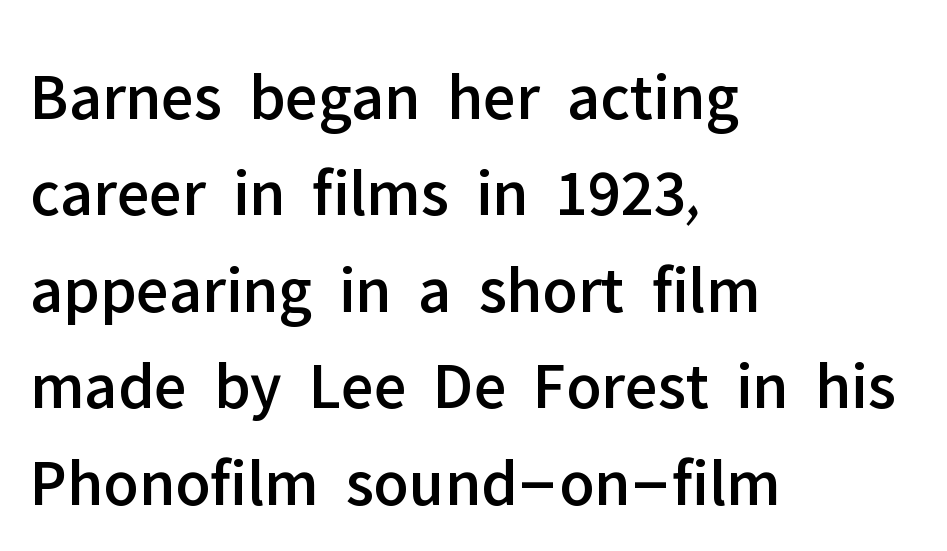
{"serif": "no", "italic": "no", "width": "normal", "stroke_contrast": "low", "x_height": "medium", "monospaced": "no", "underline": "no", "align": "left", "line_spacing": "normal", "line_spacing_ratio": 1.44, "letter_spacing": "normal", "letter_spacing_em": 0.0, "glyph_px": 67}
